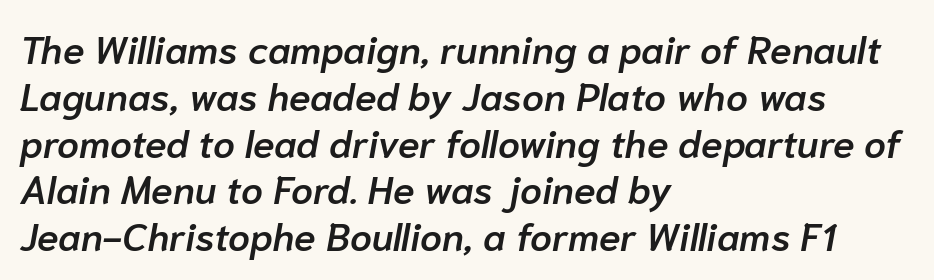
Think of a printed novel: that variable character pitch is what you see here. The sample has been set in demibold, a notch under bold. Bare-footed words on every line. This rendering leaves character spacing at its baseline value. Rendered with sloped, italic letterforms.
